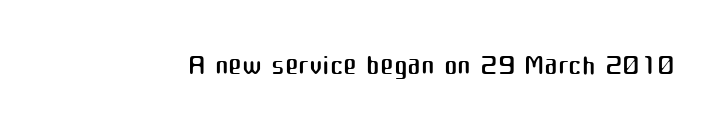
{"serif": "no", "italic": "no", "bold": "no", "weight": "regular", "width": "normal", "stroke_contrast": "medium", "x_height": "medium", "monospaced": "no", "underline": "no", "letter_spacing": "normal", "letter_spacing_em": 0.0, "glyph_px": 41}
